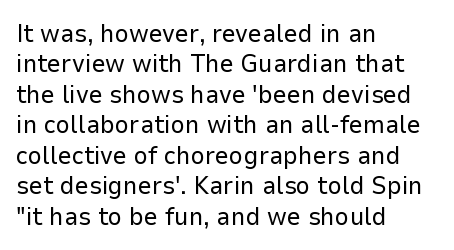
The image shows 25 px text type, upright; set left-aligned, line spacing 1.22x, normal letter spacing, not underlined.
